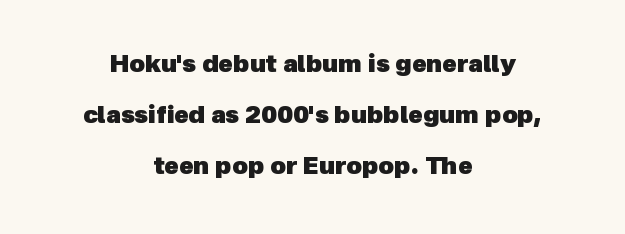
Q: Is the text bold? A: Yes.
Q: Is the text underlined? A: No.
Q: How is the paragraph aligned? A: Centered.
Q: Is the spacing between letters normal or unusually wide? A: Normal.
Q: Is the spacing between lines tight, normal or loose? A: Loose.
